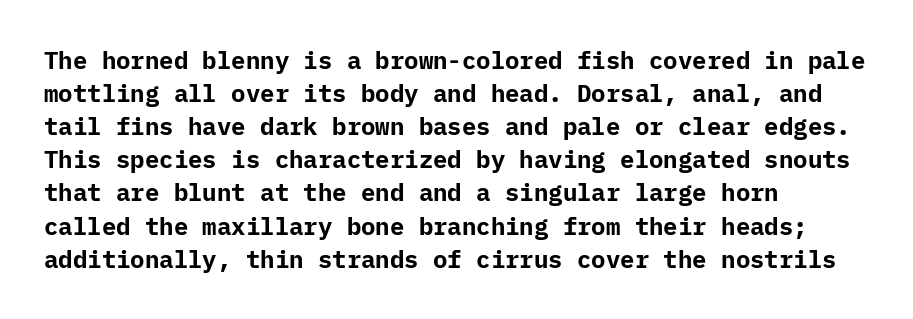
Q: Is the text bold? A: Yes.
Q: Is the text italic (slanted)? A: No, it is upright.
Q: Is the text underlined? A: No.
Q: How is the paragraph aligned? A: Left-aligned.
Q: Is the spacing between letters normal or unusually wide? A: Normal.
Q: Is the spacing between lines tight, normal or loose? A: Normal.
